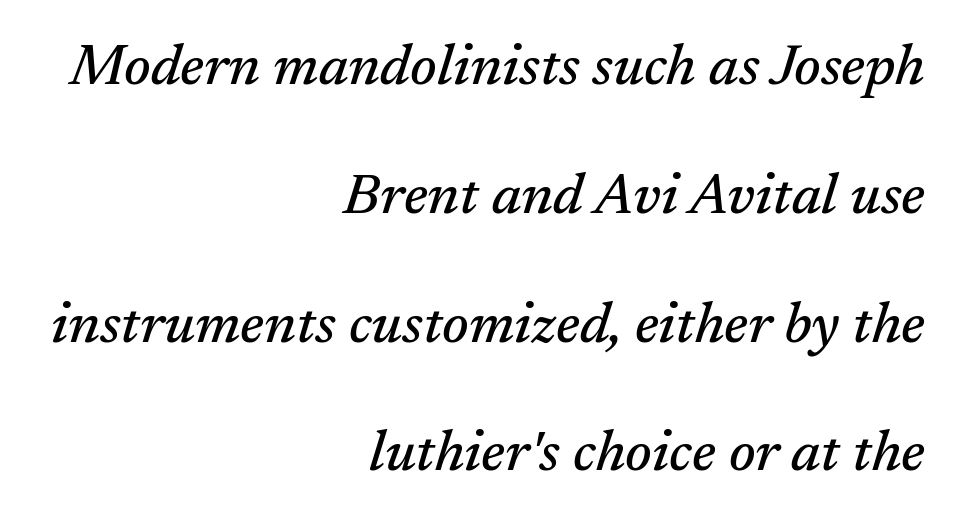
{"serif": "yes", "italic": "yes", "lean": "right", "slant_degrees": 17, "width": "normal", "stroke_contrast": "medium", "x_height": "medium", "monospaced": "no", "underline": "no", "align": "right", "line_spacing": "loose", "line_spacing_ratio": 2.26, "letter_spacing": "normal", "letter_spacing_em": 0.0, "glyph_px": 57}
